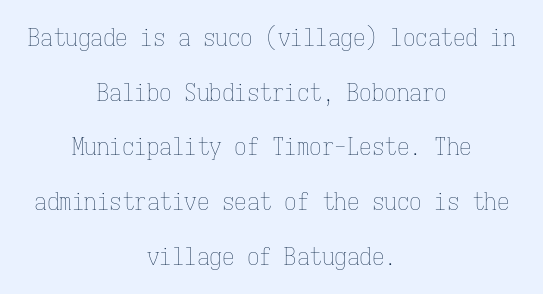
Every stem runs plumb, perpendicular to the baseline. Tracking value appears to be zero — textbook default spacing. A great deal of white space separates one row of letters from the next. Weight: not bold — regular or lighter. This rendering uses center alignment, leaving both contours irregular but symmetric.
